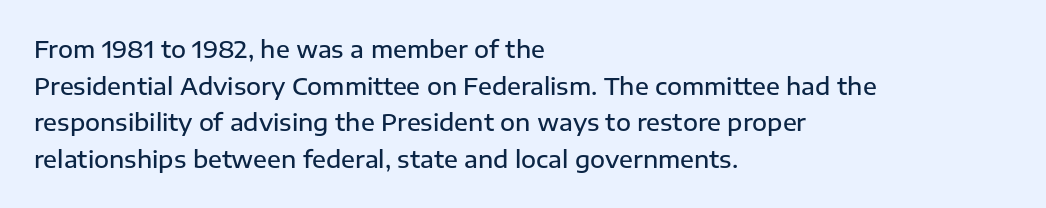
{"italic": "no", "bold": "semi", "underline": "no", "align": "left", "line_spacing": "normal", "line_spacing_ratio": 1.59, "letter_spacing": "normal", "letter_spacing_em": 0.0, "glyph_px": 23}
